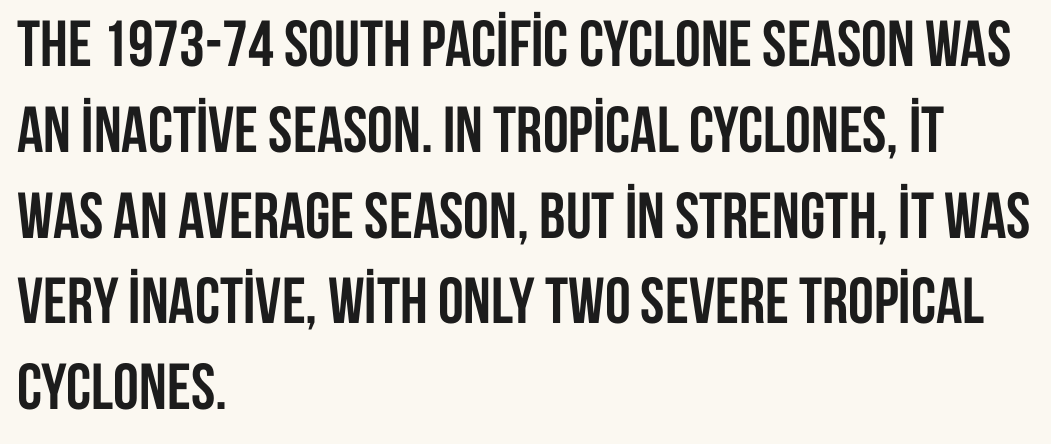
Q: Is the text bold? A: Yes.
Q: Is the text italic (slanted)? A: No, it is upright.
Q: Is the typeface a serif or a sans-serif typeface? A: Sans-serif.
Q: Is the text underlined? A: No.
Q: How is the paragraph aligned? A: Left-aligned.
Q: Is the spacing between letters normal or unusually wide? A: Normal.
Q: Is the spacing between lines tight, normal or loose? A: Normal.
Q: Width (condensed, normal, or wide)? A: Condensed.
Q: Stroke contrast? A: Low.
Q: x-height? A: Large.
Q: Monospaced? A: No.
